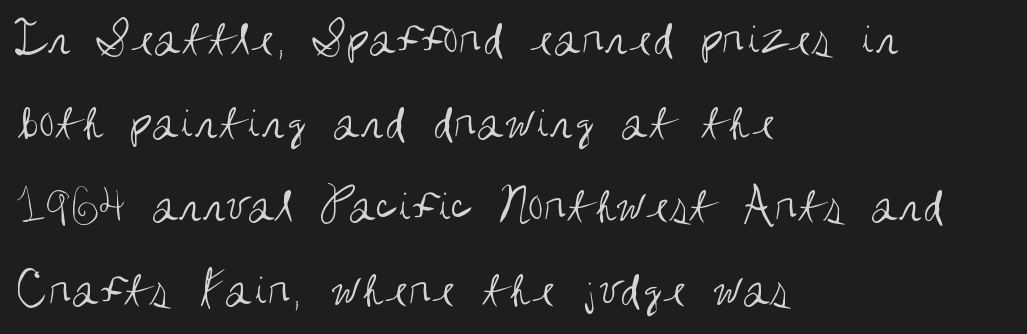
Q: Is the text bold? A: No.
Q: Is the typeface a serif or a sans-serif typeface? A: Sans-serif.
Q: Is the text underlined? A: No.
Q: How is the paragraph aligned? A: Left-aligned.
Q: Is the spacing between letters normal or unusually wide? A: Normal.
Q: Is the spacing between lines tight, normal or loose? A: Normal.
Q: Width (condensed, normal, or wide)? A: Condensed.
Q: Stroke contrast? A: Medium.
Q: x-height? A: Large.
Q: Monospaced? A: No.
